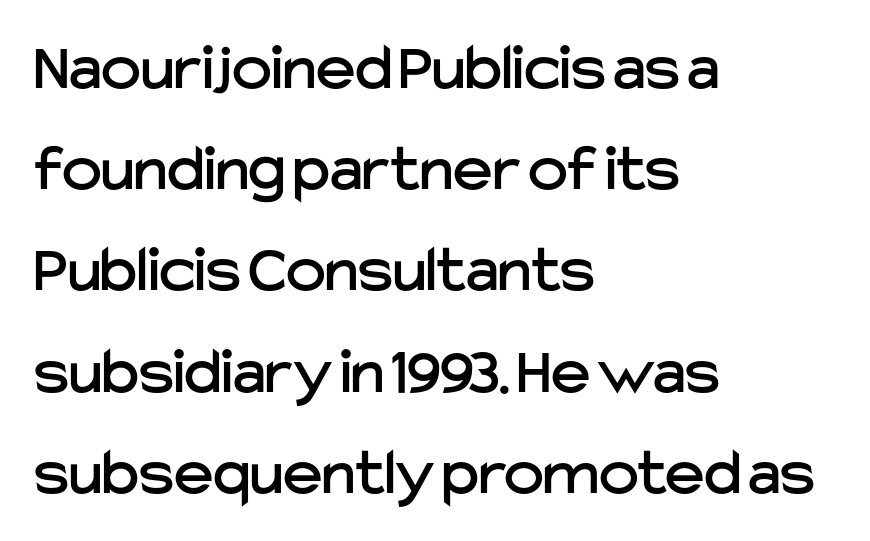
Q: Is the text italic (slanted)? A: No, it is upright.
Q: Is the typeface a serif or a sans-serif typeface? A: Sans-serif.
Q: Is the text underlined? A: No.
Q: How is the paragraph aligned? A: Left-aligned.
Q: Is the spacing between letters normal or unusually wide? A: Normal.
Q: Is the spacing between lines tight, normal or loose? A: Normal.
Q: Width (condensed, normal, or wide)? A: Normal.
Q: Stroke contrast? A: Low.
Q: x-height? A: Medium.
Q: Monospaced? A: No.
